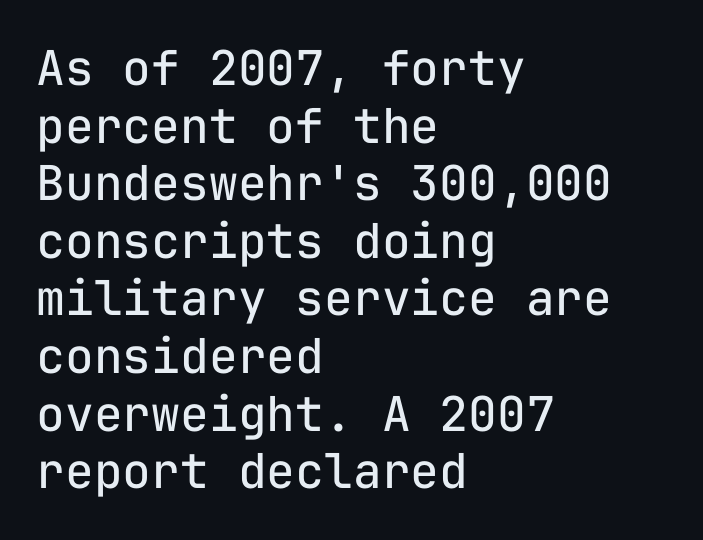
{"serif": "no", "italic": "no", "bold": "no", "weight": "regular", "width": "normal", "stroke_contrast": "low", "x_height": "medium", "monospaced": "yes", "underline": "no", "align": "left", "line_spacing_ratio": 1.2, "letter_spacing": "normal", "letter_spacing_em": 0.0, "glyph_px": 48}
